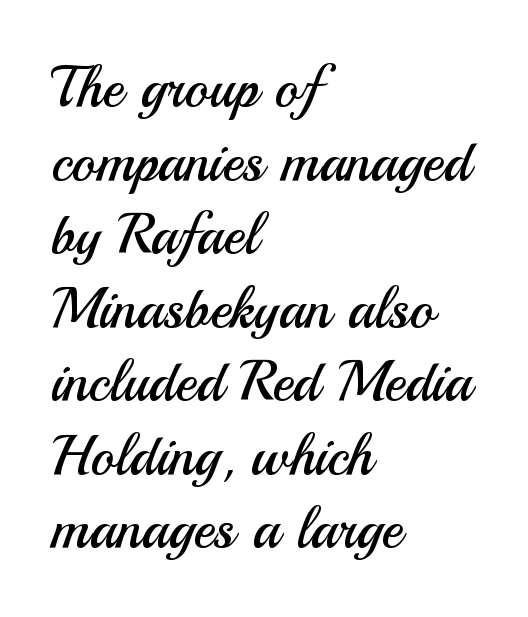
{"serif": "no", "bold": "no", "weight": "regular", "width": "normal", "stroke_contrast": "medium", "x_height": "small", "monospaced": "no", "underline": "no", "align": "left", "line_spacing": "normal", "line_spacing_ratio": 1.29, "letter_spacing": "normal", "letter_spacing_em": 0.0, "glyph_px": 57}
